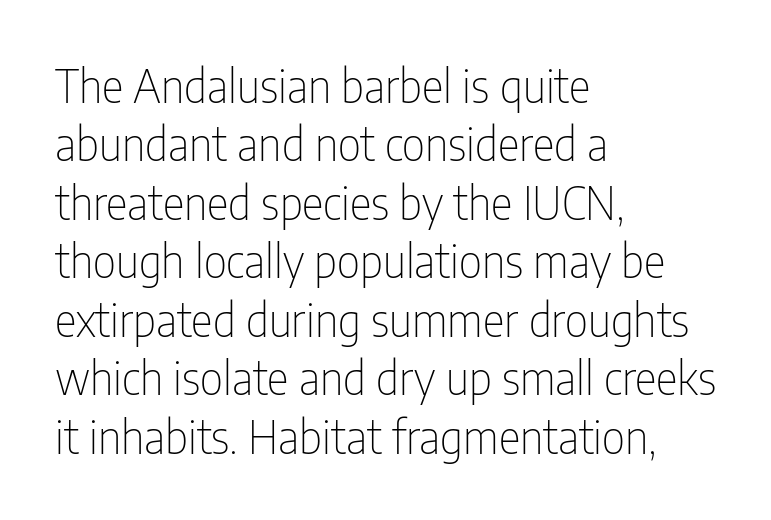
Q: Is the text bold? A: No.
Q: Is the text italic (slanted)? A: No, it is upright.
Q: Is the typeface a serif or a sans-serif typeface? A: Sans-serif.
Q: Is the text underlined? A: No.
Q: How is the paragraph aligned? A: Left-aligned.
Q: Is the spacing between letters normal or unusually wide? A: Normal.
Q: Is the spacing between lines tight, normal or loose? A: Normal.
Q: Width (condensed, normal, or wide)? A: Condensed.
Q: Stroke contrast? A: Low.
Q: x-height? A: Medium.
Q: Monospaced? A: No.
